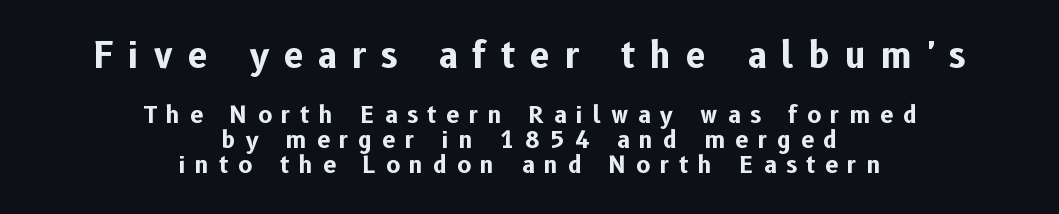
{"serif": "no", "italic": "no", "bold": "yes", "weight": "bold", "width": "normal", "stroke_contrast": "low", "x_height": "medium", "monospaced": "no", "underline": "no", "align": "center", "line_spacing": "tight", "line_spacing_ratio": 1.09, "letter_spacing": "wide", "letter_spacing_em": 0.43, "larger_block": "first", "size_ratio": 1.52, "glyph_px": 35}
